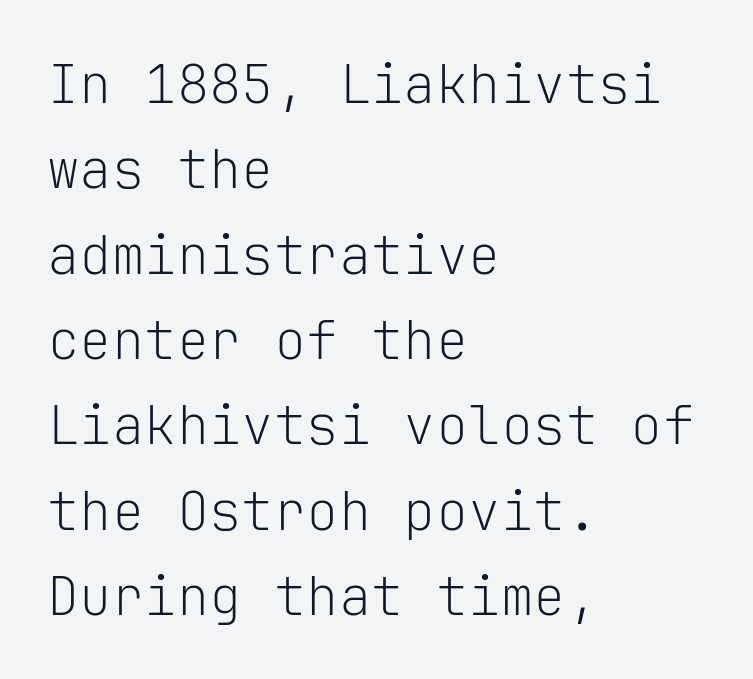
{"serif": "no", "italic": "no", "bold": "no", "weight": "light", "width": "normal", "stroke_contrast": "low", "x_height": "medium", "monospaced": "yes", "underline": "no", "align": "left", "line_spacing": "normal", "line_spacing_ratio": 1.58, "letter_spacing": "normal", "letter_spacing_em": 0.0, "glyph_px": 54}
